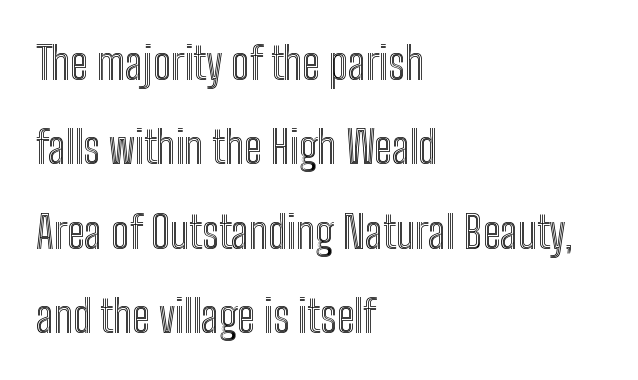
{"italic": "no", "width": "condensed", "x_height": "medium", "monospaced": "no", "underline": "no", "align": "left", "line_spacing": "loose", "line_spacing_ratio": 1.92, "letter_spacing": "normal", "letter_spacing_em": 0.0, "glyph_px": 44}
